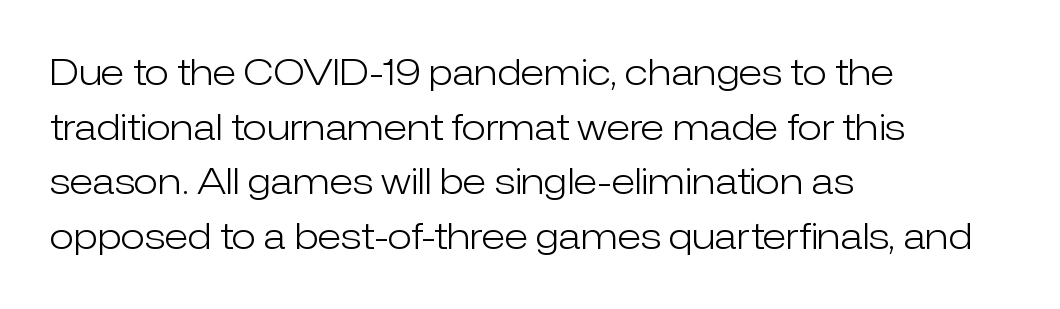
The image shows 36 px light sans-serif type, upright; set left-aligned, normal line spacing (1.52x), normal letter spacing, not underlined; low stroke contrast and a medium x-height.
